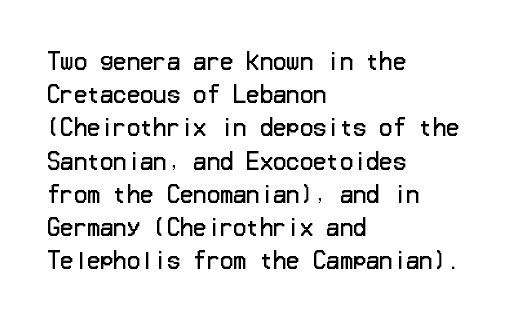
{"italic": "no", "bold": "no", "underline": "no", "align": "left", "line_spacing": "normal", "line_spacing_ratio": 1.51, "letter_spacing": "normal", "letter_spacing_em": 0.0, "glyph_px": 22}
